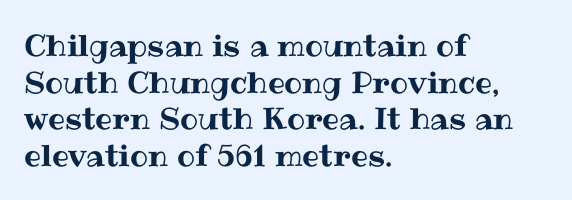
The passage shown is not underscored anywhere. Teacher's note: observe the even left margin — that is flush-left alignment. The rendering keeps characters at their native spacing. A typesetter would call this proportional, since set widths differ per character.
